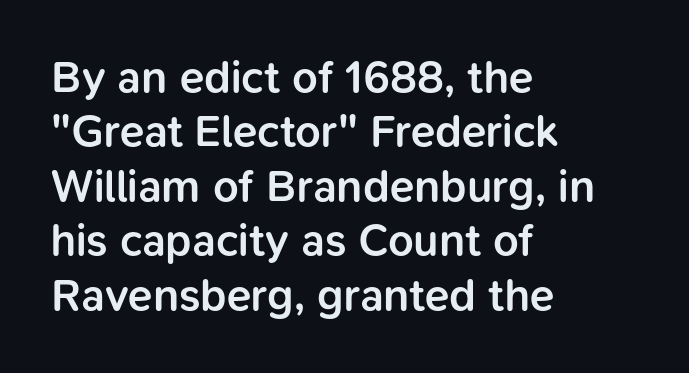
Q: Is the text bold? A: Semi-bold.
Q: Is the text italic (slanted)? A: No, it is upright.
Q: Is the typeface a serif or a sans-serif typeface? A: Sans-serif.
Q: Is the text underlined? A: No.
Q: How is the paragraph aligned? A: Left-aligned.
Q: Is the spacing between letters normal or unusually wide? A: Normal.
Q: Width (condensed, normal, or wide)? A: Normal.
Q: Stroke contrast? A: Low.
Q: x-height? A: Medium.
Q: Monospaced? A: No.
